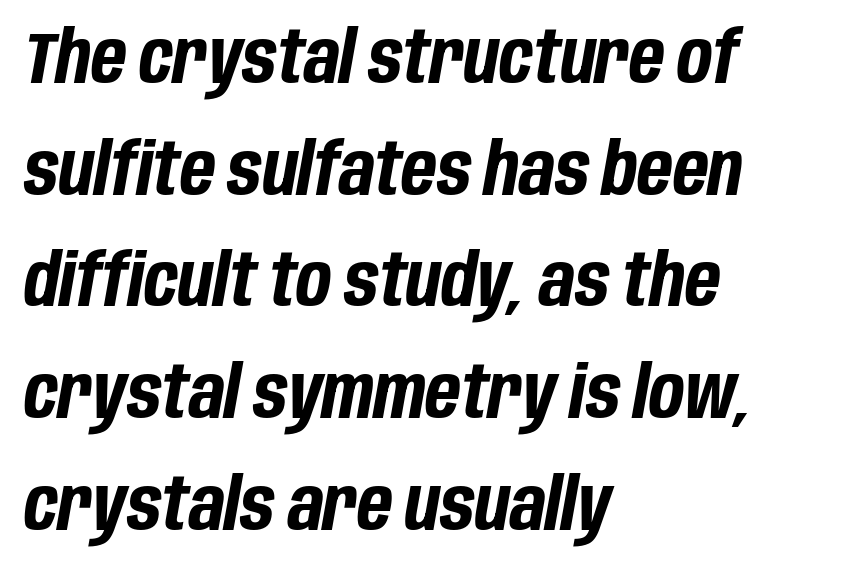
Layout note: lines flush left. These lines sit exactly where default settings would place them. What stands out about the letter spacing? Nothing — it is the standard amount. The area under the type is left untouched. Heavy, bold letterforms.
